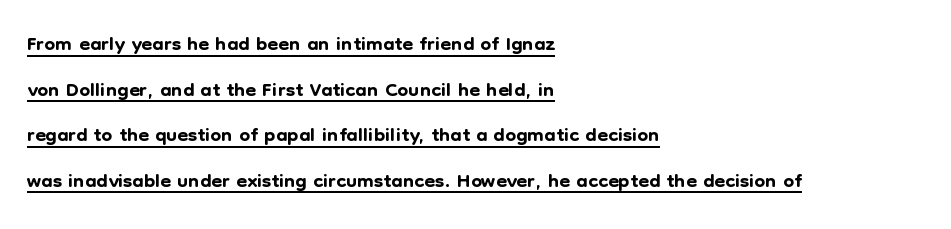
{"serif": "no", "italic": "no", "width": "normal", "stroke_contrast": "low", "x_height": "medium", "monospaced": "no", "underline": "yes", "align": "left", "line_spacing": "normal", "line_spacing_ratio": 1.47, "letter_spacing": "normal", "letter_spacing_em": 0.0, "glyph_px": 31}
